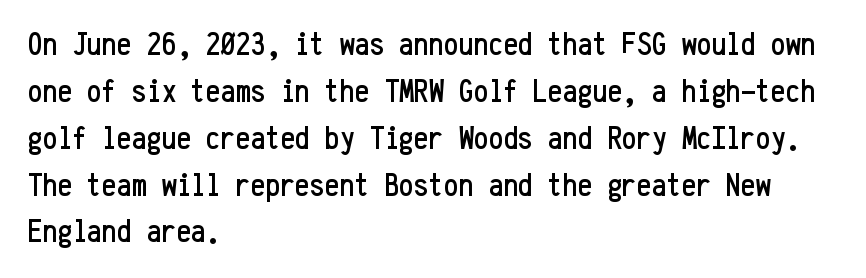
The letters march in equal steps, a hallmark of fixed-pitch type. The compositor pushed each line to the left boundary. Default kerning and tracking; the words read as compact shapes. No word sits above an underline.
